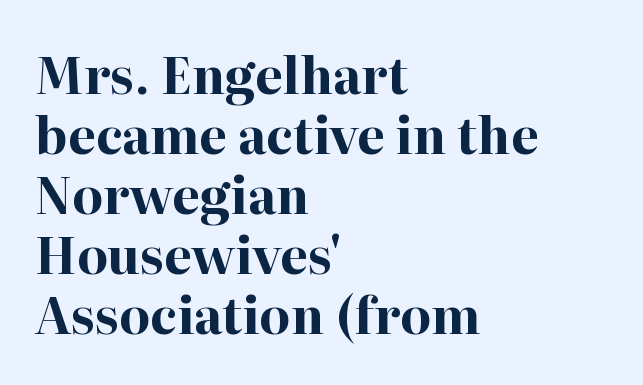
{"serif": "yes", "italic": "no", "bold": "yes", "weight": "bold", "width": "normal", "stroke_contrast": "high", "x_height": "medium", "monospaced": "no", "underline": "no", "align": "left", "line_spacing_ratio": 1.2, "letter_spacing": "normal", "letter_spacing_em": 0.0, "glyph_px": 50}
